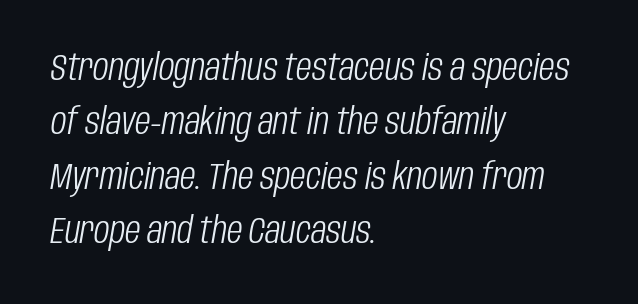
{"italic": "yes", "lean": "right", "slant_degrees": 10, "bold": "no", "weight": "light", "width": "condensed", "stroke_contrast": "low", "x_height": "large", "monospaced": "no", "underline": "no", "align": "left", "line_spacing": "normal", "line_spacing_ratio": 1.51, "letter_spacing": "normal", "letter_spacing_em": 0.0, "glyph_px": 36}
